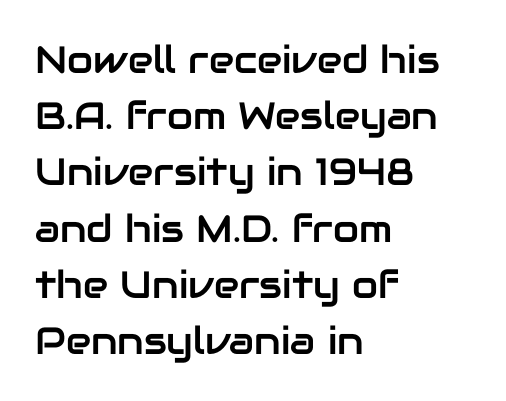
Q: Is the text italic (slanted)? A: No, it is upright.
Q: Is the typeface a serif or a sans-serif typeface? A: Sans-serif.
Q: Is the text underlined? A: No.
Q: How is the paragraph aligned? A: Left-aligned.
Q: Is the spacing between letters normal or unusually wide? A: Normal.
Q: Is the spacing between lines tight, normal or loose? A: Normal.
Q: Width (condensed, normal, or wide)? A: Normal.
Q: Stroke contrast? A: Low.
Q: x-height? A: Medium.
Q: Monospaced? A: No.
